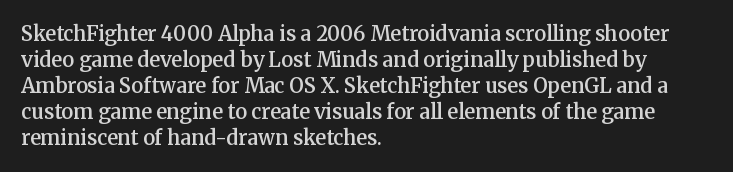
{"italic": "no", "bold": "semi", "underline": "no", "align": "left", "line_spacing": "normal", "line_spacing_ratio": 1.3, "letter_spacing": "normal", "letter_spacing_em": 0.0, "glyph_px": 20}
